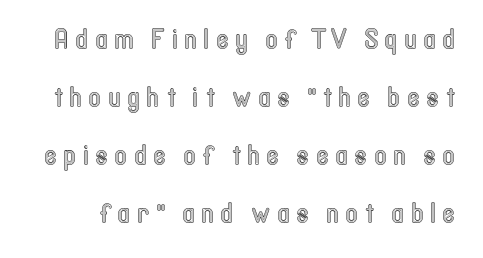
The image shows 28 px condensed type, upright; set loose line spacing (2.07x), unusually wide letter spacing (+0.27 em), not underlined; a medium x-height.
